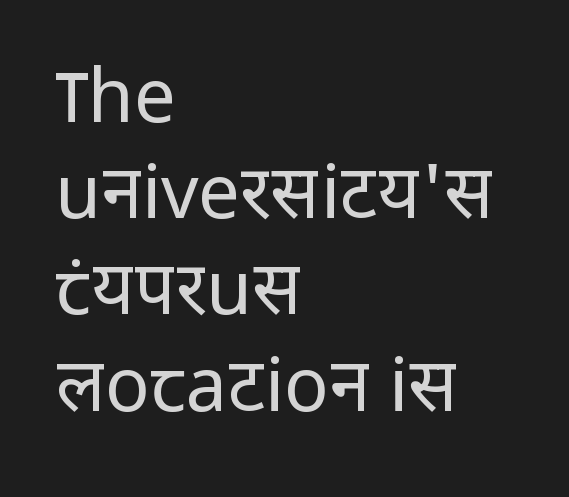
The image shows 74 px regular-weight sans-serif type, upright; set left-aligned, normal line spacing (1.3x), normal letter spacing, not underlined; low stroke contrast and a medium x-height.
